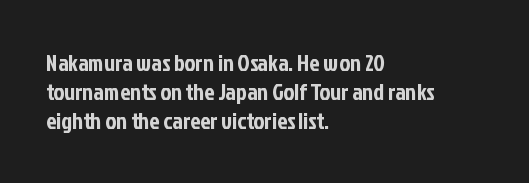
The image shows 23 px text type, upright; set left-aligned, normal line spacing (1.26x), normal letter spacing, not underlined.
